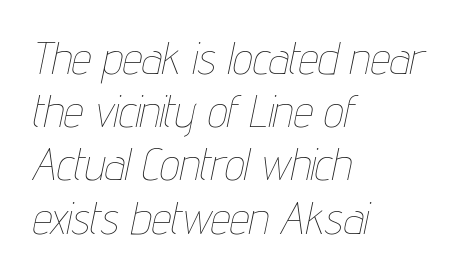
Vertical stems look standard width or narrower in stroke. Tracking value appears to be zero — textbook default spacing. Is this a fixed-width face? No — the glyphs have proportional, varying widths. Short and long lines alike share a common starting point at left. Notice how the stems are inclined rather than vertical — that's the hallmark of italics.
